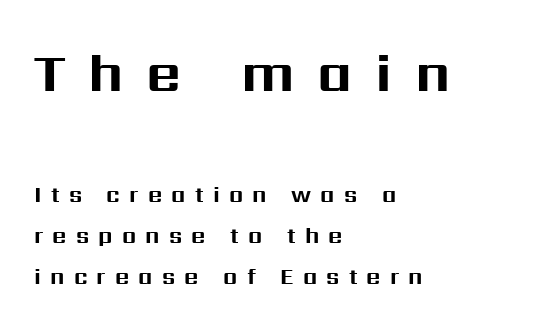
Q: Is the text bold? A: Yes.
Q: Is the text italic (slanted)? A: No, it is upright.
Q: Is the typeface a serif or a sans-serif typeface? A: Sans-serif.
Q: Is the text underlined? A: No.
Q: How is the paragraph aligned? A: Left-aligned.
Q: Is the spacing between letters normal or unusually wide? A: Unusually wide.
Q: Which block of text is set in a larger size, the first (top) or the second (bottom)? A: The first (top) one.
Q: Width (condensed, normal, or wide)? A: Normal.
Q: Stroke contrast? A: Medium.
Q: x-height? A: Medium.
Q: Monospaced? A: No.
